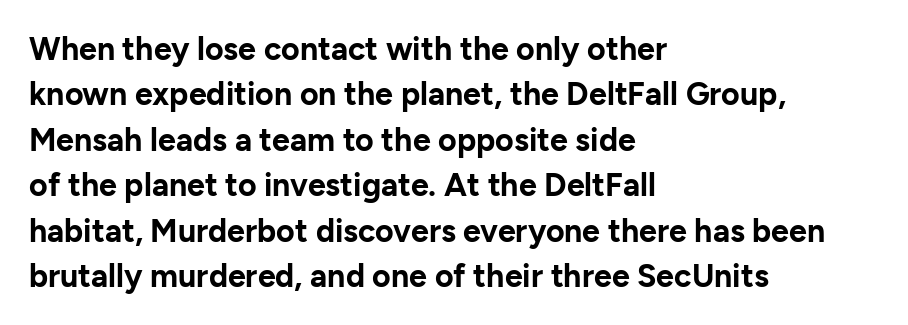
The image shows 32 px bold sans-serif type, upright; set left-aligned, normal line spacing (1.42x), normal letter spacing, not underlined; low stroke contrast and a medium x-height.
